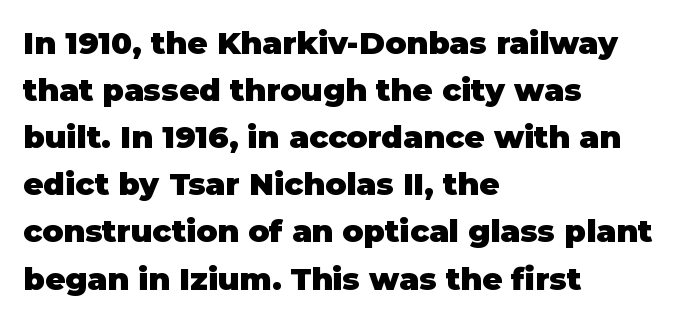
Heavy, bold letterforms. The lines are quadded left. Rule under the text: the space is simply empty. These lines are rendered in a variable-pitch font.
